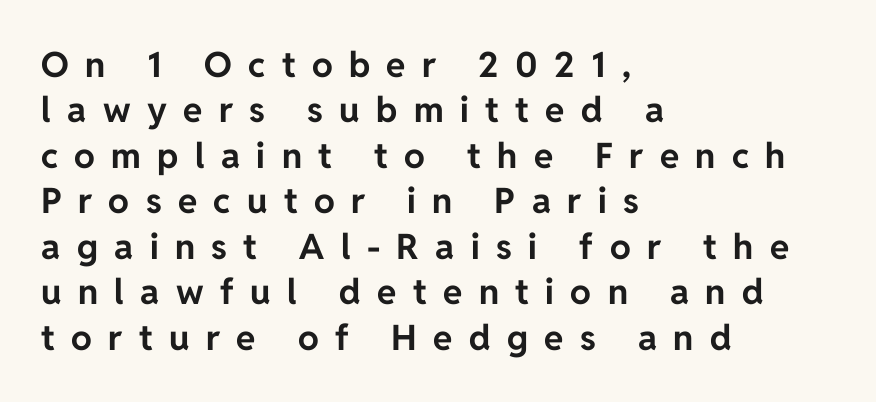
The face used here is proportionally spaced, like ordinary book or web type. The tracking reads as deliberately expanded to a designer's eye. This rendering uses left alignment, leaving the right contour irregular. The baseline area is clear. The sample has been set heavy, in full bold.
